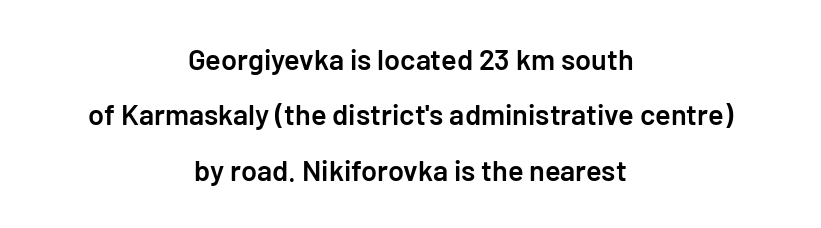
This rendering leaves character spacing at its baseline value. Stroke thickness is moderately raised; the sample reads as semibold. A bare baseline throughout the passage. The lettering holds an erect, upright posture throughout. Reading down the block, each line starts at a different indent, mirrored at its end.
